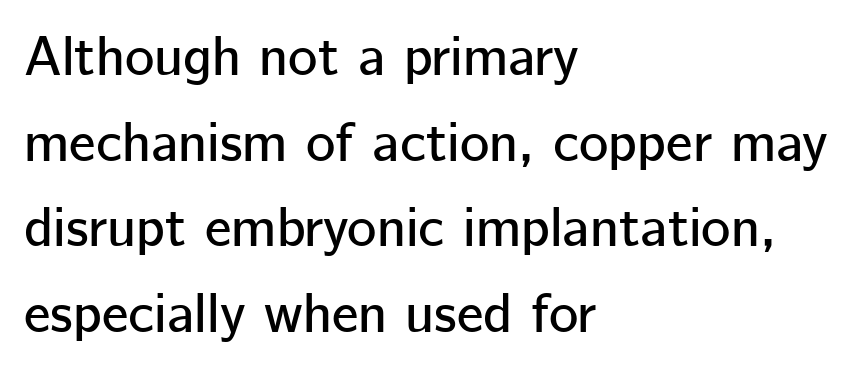
The horizontal fit of the characters is conventional and even. If you measured baseline to baseline, you'd find a middling distance. Notice how the stems are strictly vertical — no italics here. Each letter keeps its own natural width here, so spacing adapts to shape.
